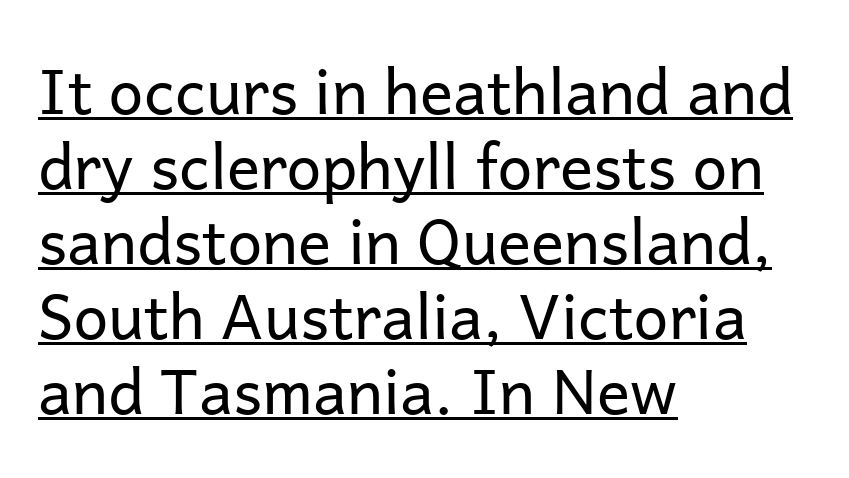
Q: Is the text bold? A: No.
Q: Is the text italic (slanted)? A: No, it is upright.
Q: Is the typeface a serif or a sans-serif typeface? A: Sans-serif.
Q: Is the text underlined? A: Yes.
Q: How is the paragraph aligned? A: Left-aligned.
Q: Is the spacing between letters normal or unusually wide? A: Normal.
Q: Width (condensed, normal, or wide)? A: Normal.
Q: Stroke contrast? A: Low.
Q: x-height? A: Medium.
Q: Monospaced? A: No.
